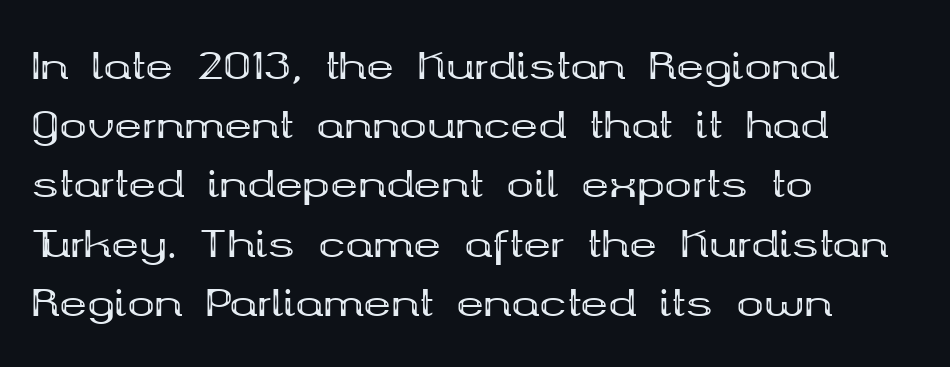
Caption: bold face, heavy strokes. Interline gaps are of average width in this sample. This rendering features lettering with no underline. Unlike a clean sans, this face finishes its strokes with serifs.
